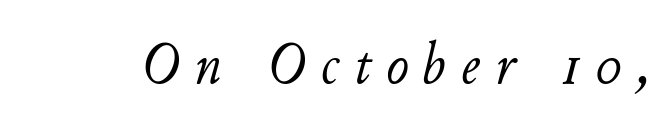
Underline: absent. Note the varied advance widths — an 'i' is clearly narrower than an 'm'. You can tell it's italic because the verticals aren't actually vertical. This rendering widens character spacing well past its baseline value. Is the type heavy? It reads as light-to-regular instead.
